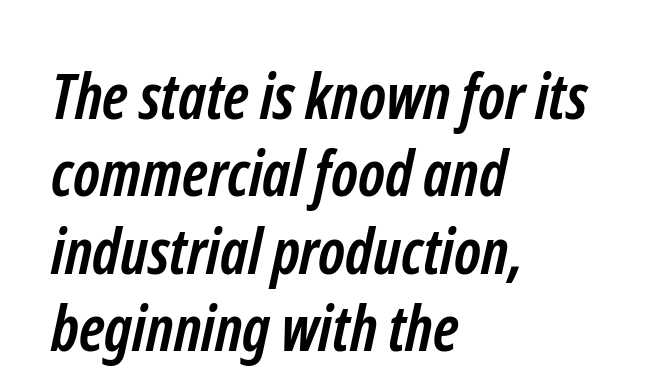
The rendering anchors every line to the left-hand side. Weight: bold. Each letter keeps its own natural width here, so spacing adapts to shape. The foot of each line stays bare and open.
